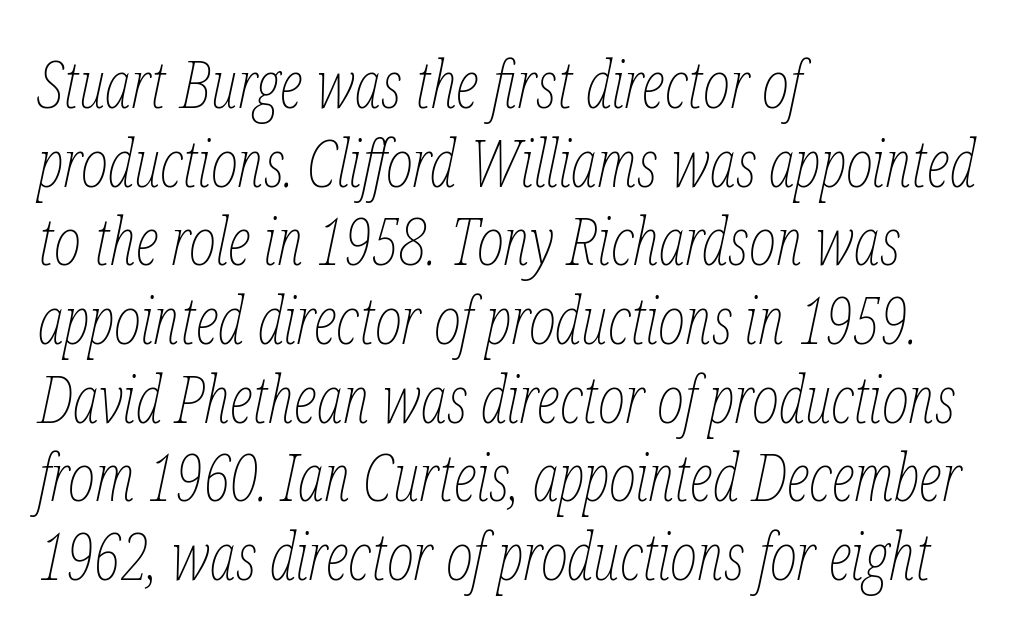
{"italic": "yes", "lean": "right", "slant_degrees": 12, "bold": "no", "weight": "thin", "width": "condensed", "stroke_contrast": "low", "x_height": "medium", "monospaced": "no", "underline": "no", "align": "left", "line_spacing_ratio": 1.21, "letter_spacing": "normal", "letter_spacing_em": 0.0, "glyph_px": 65}
